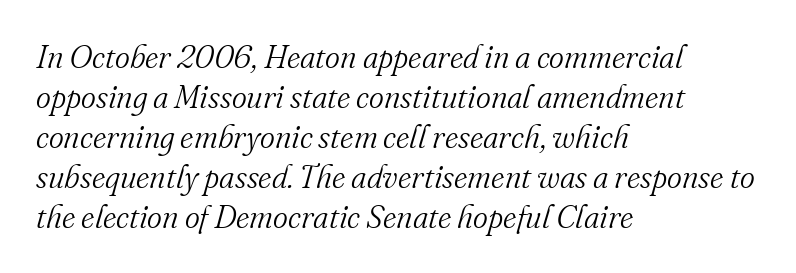
The image shows 32 px light serif type, italic (leaning right); set left-aligned, normal line spacing (1.25x), normal letter spacing, not underlined; medium stroke contrast and a small x-height.
